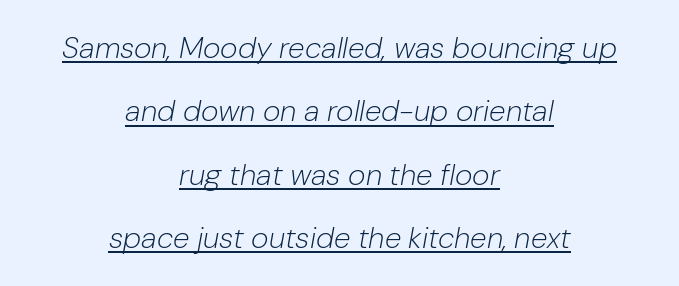
The image shows 30 px light type, italic (leaning right); set centered, loose line spacing (2.11x), normal letter spacing, underlined; low stroke contrast and a medium x-height.
